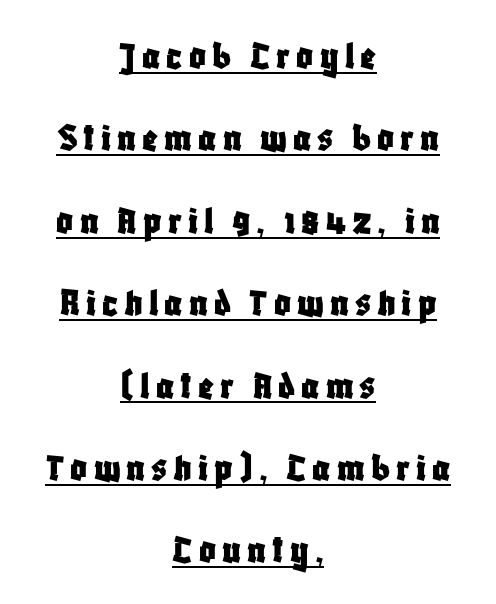
The image shows 41 px condensed sans-serif type, upright; set centered, loose line spacing (2.01x), underlined; low stroke contrast and a large x-height.
